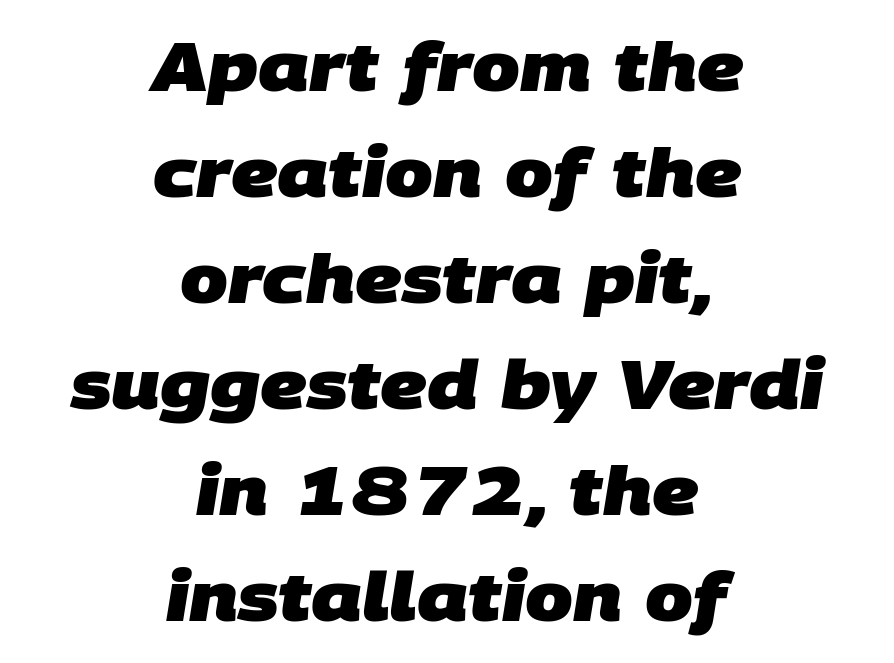
Compared with an ordinary text face, these strokes are far heavier — a full bold. Words appear dense and cohesive because spacing is normal. Character widths vary here, with narrow letters taking less room than wide ones. Line starts and ends both wander, symmetrically. Reading down the column, the eye jumps a familiar distance to each next line.
